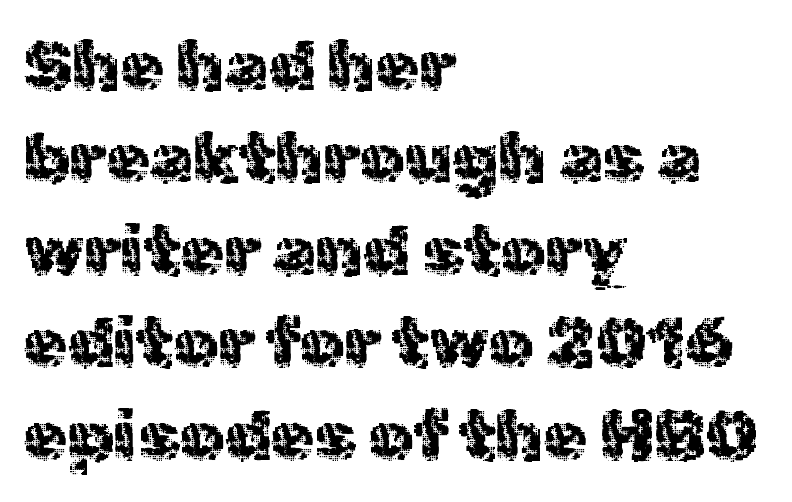
The text was rendered using a sans face with plain stroke endings. Inter-character spacing is left at the font's built-in metrics. Does the copy run flush right? No — it runs flush left. Nope, not italic — everything's standing straight. Note the varied advance widths — an 'i' is clearly narrower than an 'm'. This sample keeps an unexceptional amount of space between lines.
